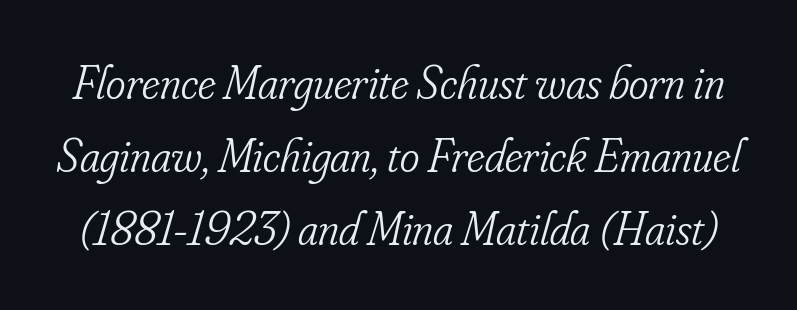
Letter spacing: default. The typography opts for an oblique posture over an upright one. Character widths vary here, with narrow letters taking less room than wide ones. One glance says typical: line gaps are just what's usual.
